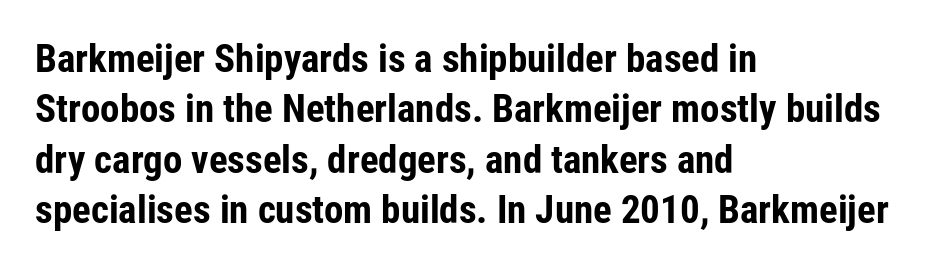
Q: Is the text bold? A: Yes.
Q: Is the text italic (slanted)? A: No, it is upright.
Q: Is the typeface a serif or a sans-serif typeface? A: Sans-serif.
Q: Is the text underlined? A: No.
Q: How is the paragraph aligned? A: Left-aligned.
Q: Is the spacing between letters normal or unusually wide? A: Normal.
Q: Is the spacing between lines tight, normal or loose? A: Normal.
Q: Width (condensed, normal, or wide)? A: Condensed.
Q: Stroke contrast? A: Low.
Q: x-height? A: Medium.
Q: Monospaced? A: No.
